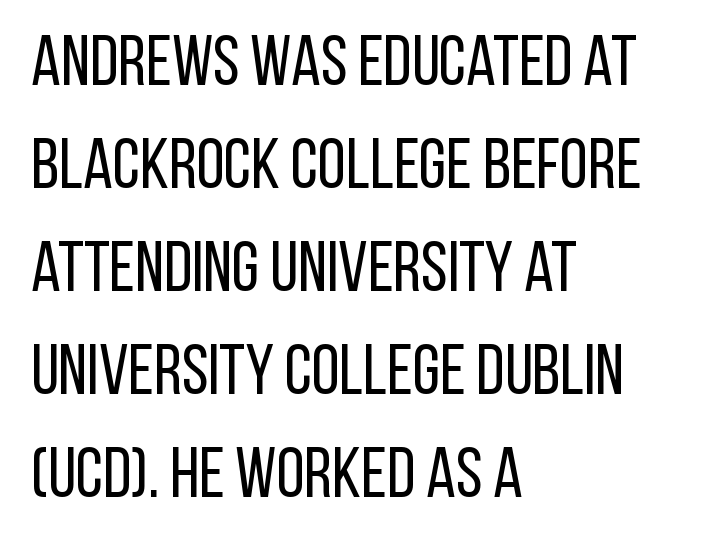
{"serif": "no", "italic": "no", "bold": "no", "weight": "regular", "width": "condensed", "stroke_contrast": "low", "x_height": "large", "monospaced": "no", "underline": "no", "align": "left", "line_spacing": "normal", "line_spacing_ratio": 1.45, "letter_spacing": "normal", "letter_spacing_em": 0.0, "glyph_px": 71}
